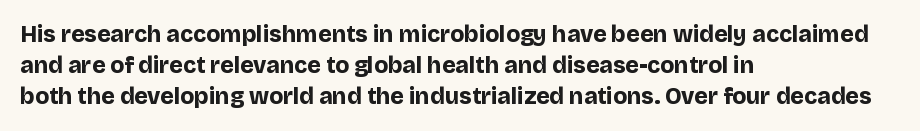
Q: Is the text bold? A: Yes.
Q: Is the text italic (slanted)? A: No, it is upright.
Q: Is the text underlined? A: No.
Q: How is the paragraph aligned? A: Left-aligned.
Q: Is the spacing between letters normal or unusually wide? A: Normal.
Q: Is the spacing between lines tight, normal or loose? A: Normal.
